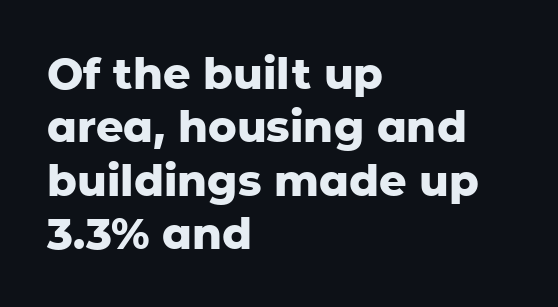
{"serif": "no", "italic": "no", "bold": "yes", "weight": "heavy", "width": "normal", "stroke_contrast": "low", "x_height": "medium", "monospaced": "no", "underline": "no", "align": "left", "line_spacing_ratio": 1.24, "letter_spacing": "normal", "letter_spacing_em": 0.0, "glyph_px": 43}
